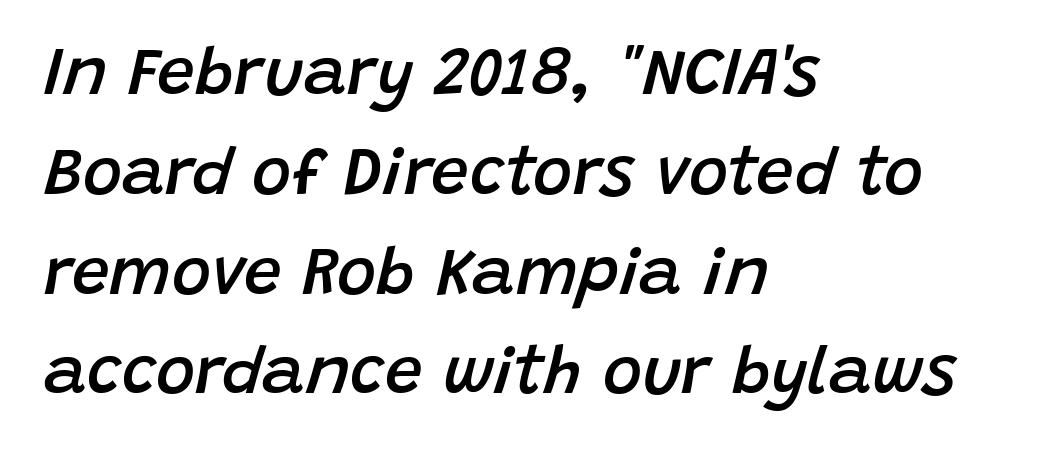
The image shows 67 px semibold type, italic (leaning right); set left-aligned, normal line spacing (1.49x), normal letter spacing, not underlined; low stroke contrast and a large x-height.
